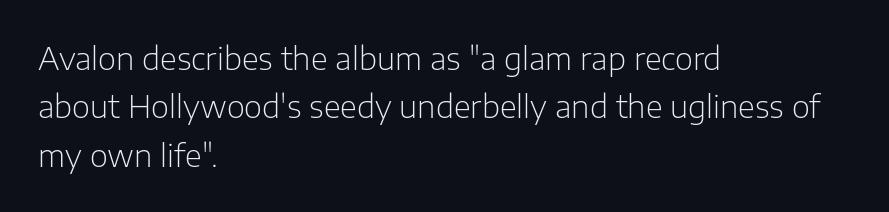
{"serif": "no", "italic": "no", "bold": "no", "weight": "light", "width": "normal", "stroke_contrast": "low", "x_height": "medium", "monospaced": "no", "underline": "no", "align": "left", "line_spacing": "normal", "line_spacing_ratio": 1.56, "letter_spacing": "normal", "letter_spacing_em": 0.0, "glyph_px": 31}
